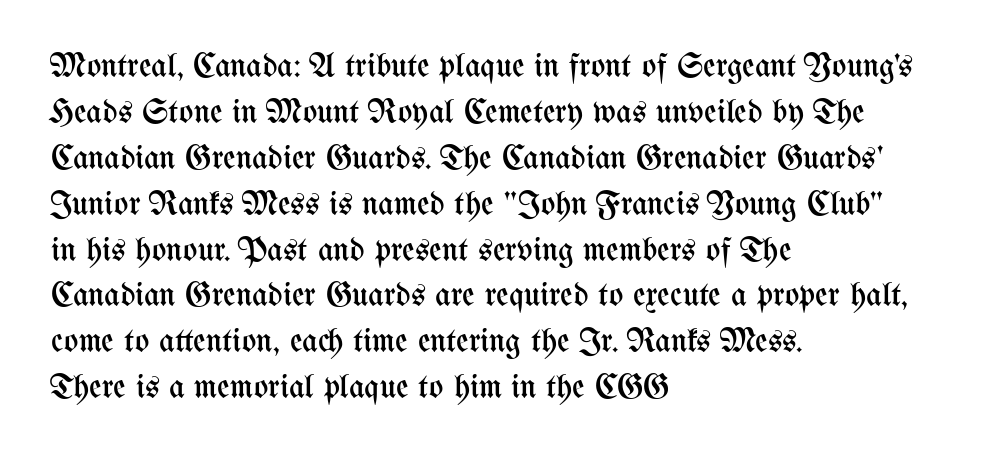
{"italic": "no", "bold": "no", "weight": "regular", "width": "condensed", "stroke_contrast": "medium", "x_height": "medium", "monospaced": "no", "underline": "no", "align": "left", "line_spacing": "normal", "line_spacing_ratio": 1.35, "letter_spacing": "normal", "letter_spacing_em": 0.0, "glyph_px": 34}
